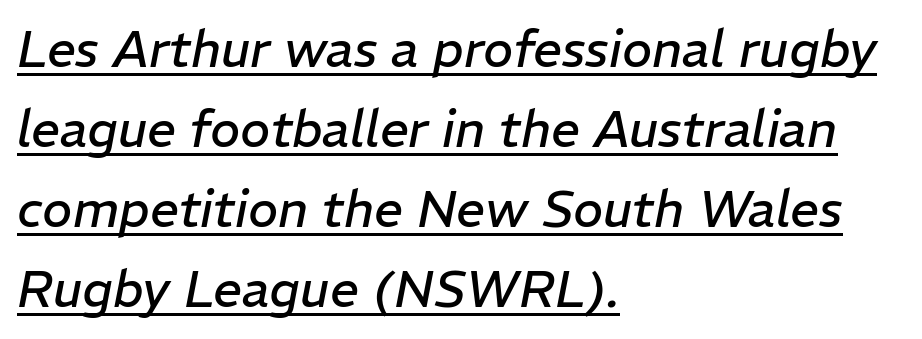
The image shows 51 px regular-weight type, italic (leaning right); set left-aligned, normal line spacing (1.57x), normal letter spacing, underlined; low stroke contrast and a medium x-height.
